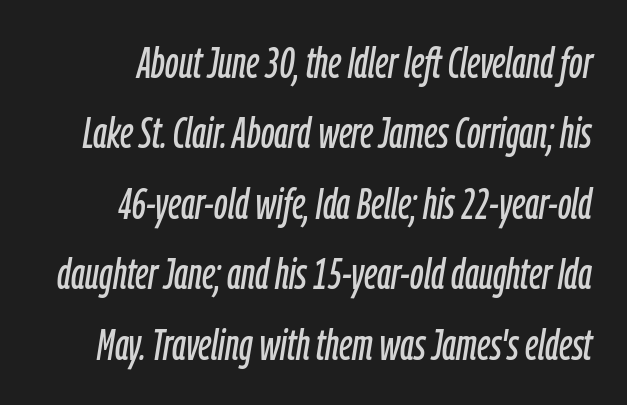
The image shows 44 px condensed type, italic (leaning right); set normal line spacing (1.6x), normal letter spacing, not underlined; low stroke contrast and a medium x-height.
